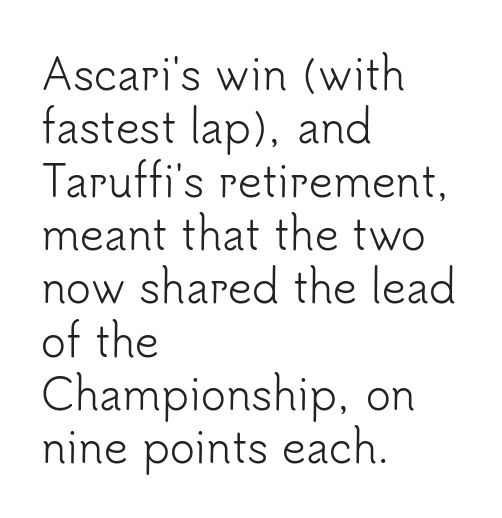
The image shows 42 px light sans-serif type, upright; set left-aligned, normal line spacing (1.27x), normal letter spacing, not underlined; low stroke contrast and a small x-height.
